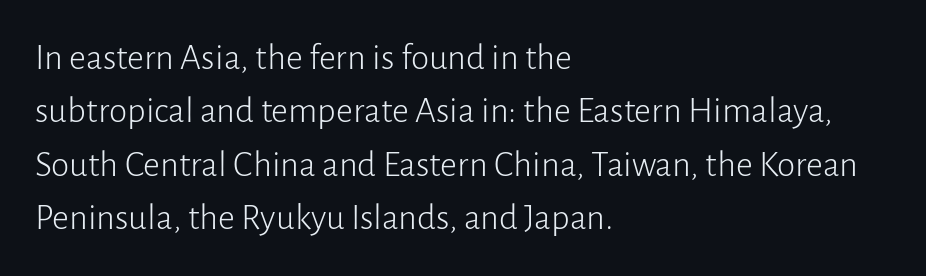
The image shows 37 px light sans-serif type, upright; set left-aligned, normal line spacing (1.44x), normal letter spacing, not underlined; low stroke contrast and a medium x-height.
